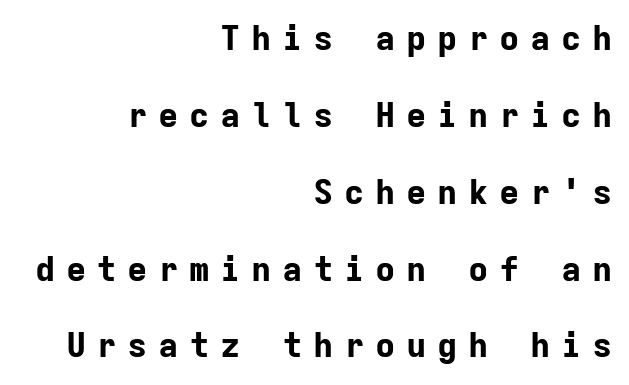
The lettering stays uniformly vertical, giving the passage a roman look. Lines of text with bare space underneath. The type is letterspaced generously, with wide tracking. The designer dialed line spacing up above the default. You can tell from the bare stems that sans-serif type was used.
